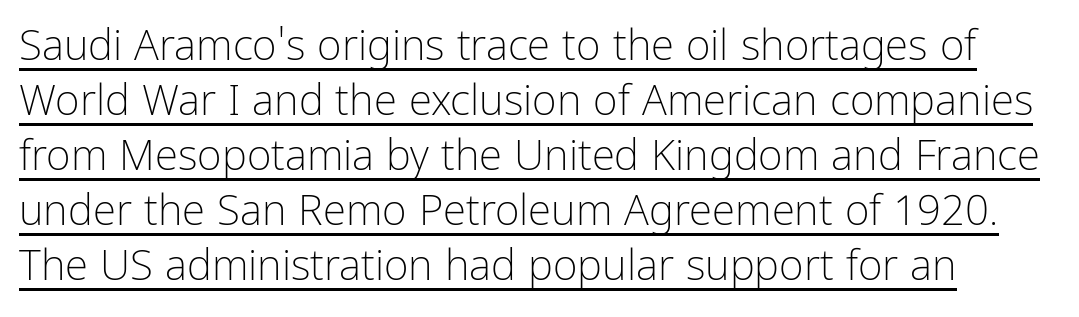
{"serif": "no", "italic": "no", "bold": "no", "weight": "light", "width": "condensed", "stroke_contrast": "low", "x_height": "medium", "monospaced": "no", "underline": "yes", "line_spacing": "normal", "line_spacing_ratio": 1.31, "letter_spacing": "normal", "letter_spacing_em": 0.0, "glyph_px": 42}
